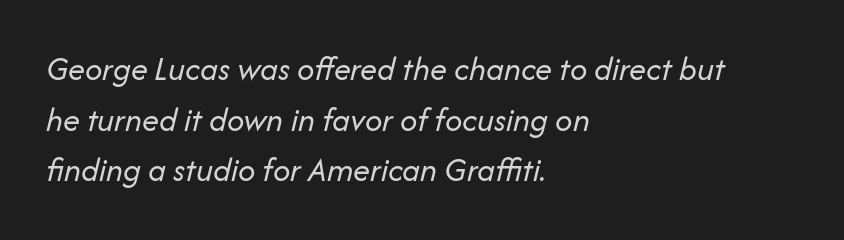
This rendering leaves character spacing at its baseline value. Regarding leading, the lines here are spaced in the standard way. Stroke thickness stays within the range of a standard reading face or lighter. Nobody drew a line under any word here.
